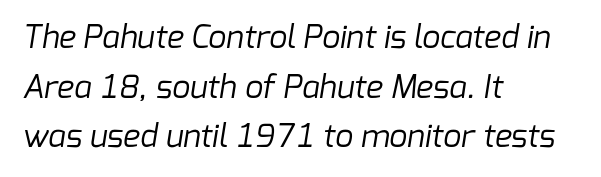
{"serif": "no", "bold": "no", "weight": "regular", "width": "normal", "stroke_contrast": "low", "x_height": "medium", "monospaced": "no", "underline": "no", "align": "left", "line_spacing": "normal", "line_spacing_ratio": 1.55, "letter_spacing": "normal", "letter_spacing_em": 0.0, "glyph_px": 32}
